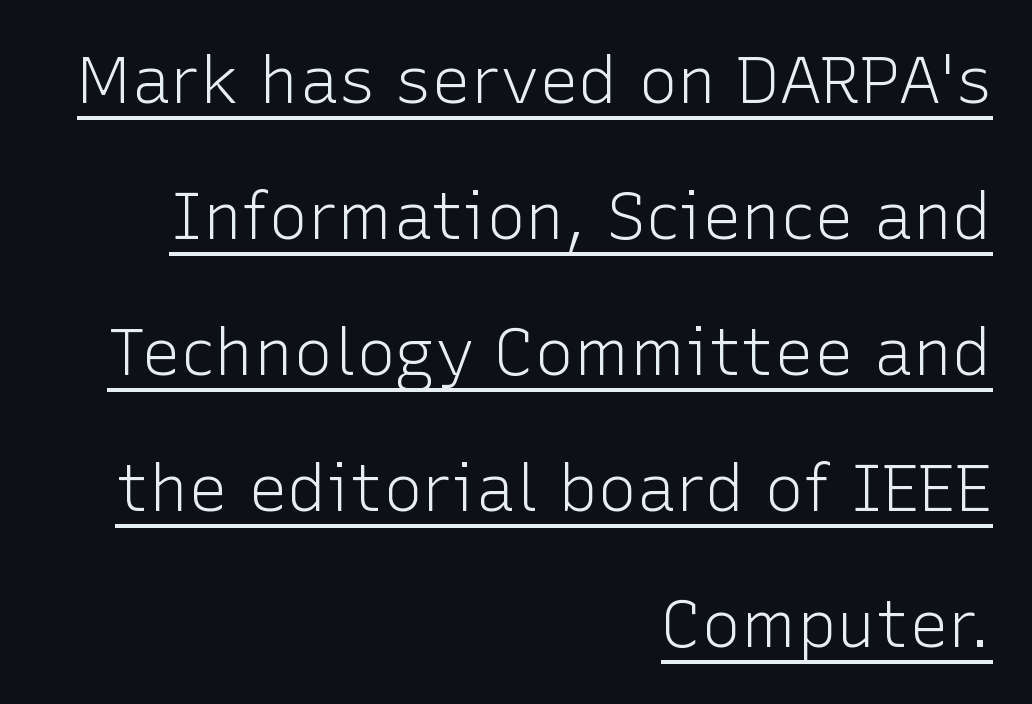
Q: Is the text bold? A: No.
Q: Is the text italic (slanted)? A: No, it is upright.
Q: Is the typeface a serif or a sans-serif typeface? A: Sans-serif.
Q: Is the text underlined? A: Yes.
Q: How is the paragraph aligned? A: Right-aligned.
Q: Is the spacing between letters normal or unusually wide? A: Normal.
Q: Is the spacing between lines tight, normal or loose? A: Loose.
Q: Width (condensed, normal, or wide)? A: Normal.
Q: Stroke contrast? A: Low.
Q: x-height? A: Medium.
Q: Monospaced? A: No.
